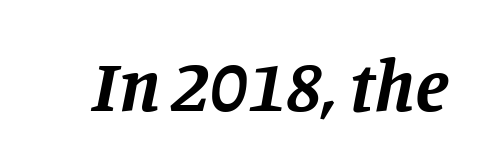
Q: Is the text bold? A: Yes.
Q: Is the text italic (slanted)? A: Yes, it leans right by about 11 degrees.
Q: Is the typeface a serif or a sans-serif typeface? A: Serif.
Q: Is the text underlined? A: No.
Q: Is the spacing between letters normal or unusually wide? A: Normal.
Q: Width (condensed, normal, or wide)? A: Normal.
Q: Stroke contrast? A: Low.
Q: x-height? A: Large.
Q: Monospaced? A: No.
